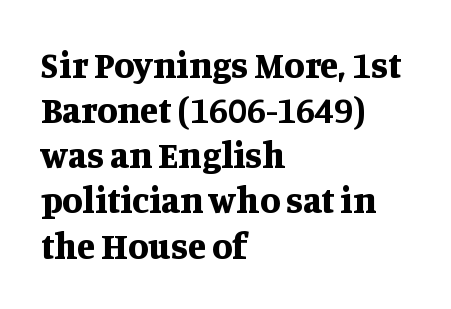
Decoration check: the copy has no underline. The glyphs have the mass of a bold cut. The compositor pushed each line to the left boundary. Is this a fixed-width face? No — the glyphs have proportional, varying widths. Notice how the stems are strictly vertical — no italics here.
